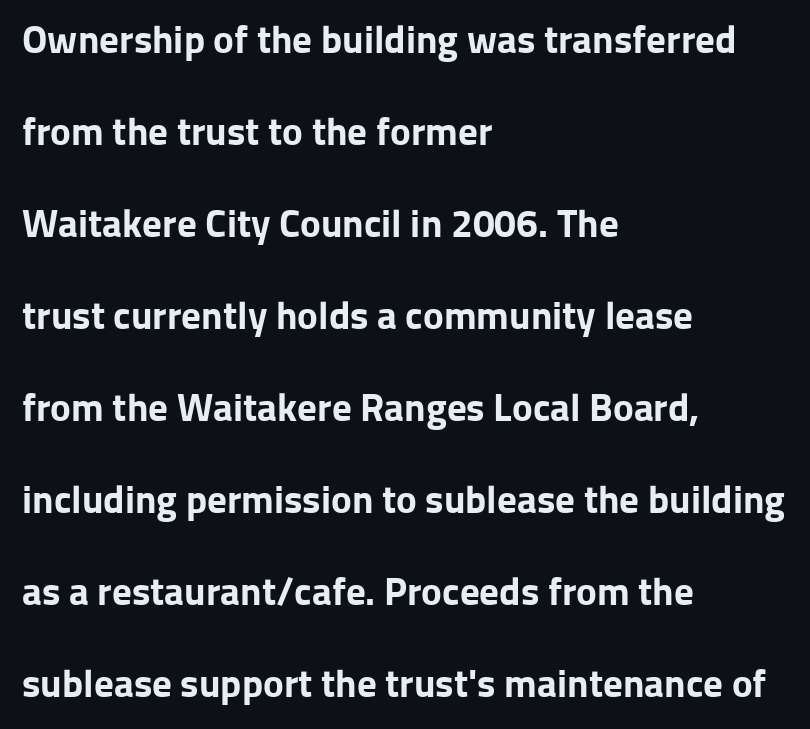
Font category for this specimen: sans-serif. Letters rest on an invisible, unmarked baseline. The rendering uses a large line-height, opening up the rows. Set as a true bold cut, around the 700 mark. When letters stand straight like this, we call the style roman or upright. Each letter keeps its own natural width here, so spacing adapts to shape.
